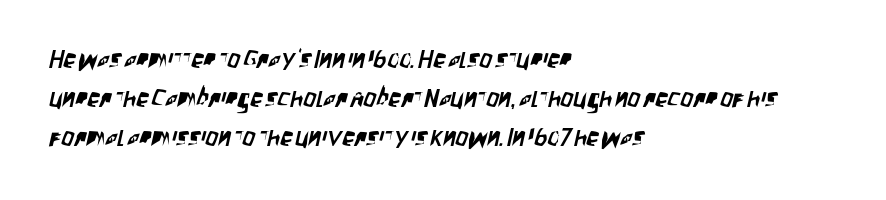
The image shows 25 px text type; set left-aligned, normal line spacing (1.57x), normal letter spacing, not underlined.
